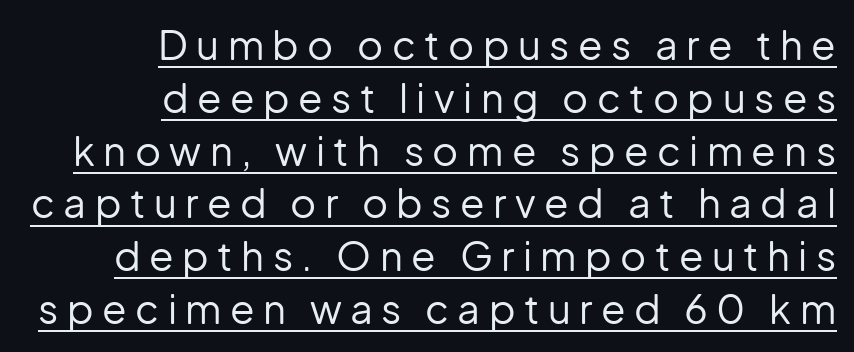
Caption: expanded tracking, letters set apart. Vertical spacing — default. Where is the straight margin? On the right. What kind of face is this? One without serifs — a sans.
